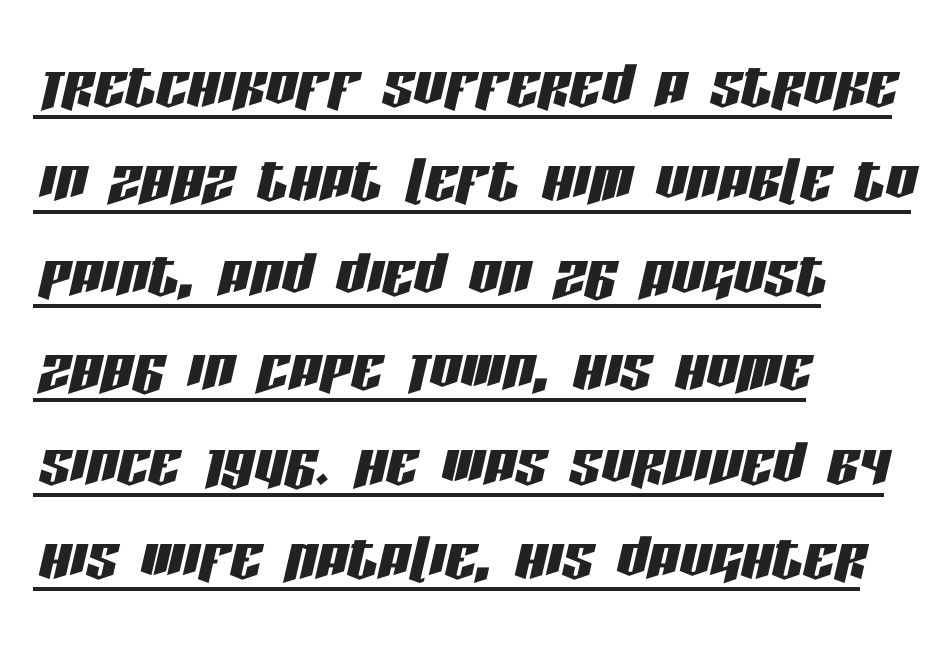
What stands out about the letter spacing? Nothing — it is the standard amount. Character widths vary here, with narrow letters taking less room than wide ones. Visually the block forms a straight wall on the left and a jagged coastline on the right. A typographer would call this underscored text. In terms of posture, this sample is oblique.
